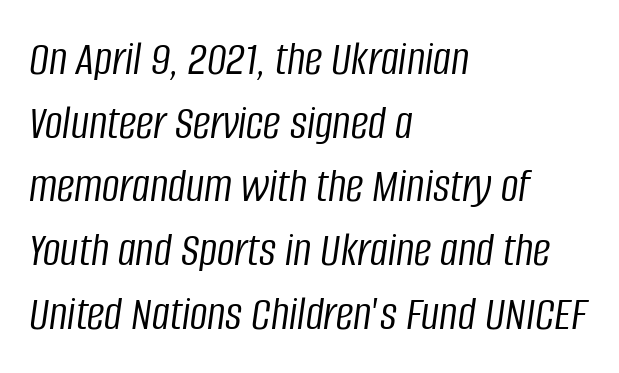
The image shows 49 px light, condensed type, italic (leaning right); set left-aligned, normal line spacing (1.3x), normal letter spacing, not underlined; low stroke contrast and a large x-height.
